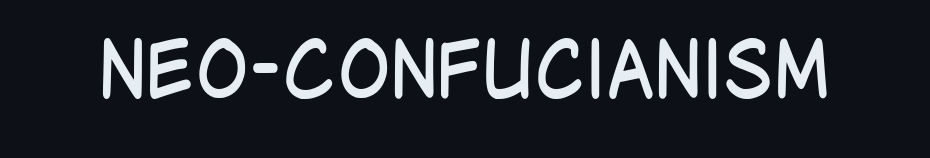
The image shows 79 px regular-weight, condensed sans-serif type, upright; set normal letter spacing, not underlined; low stroke contrast and a large x-height.
